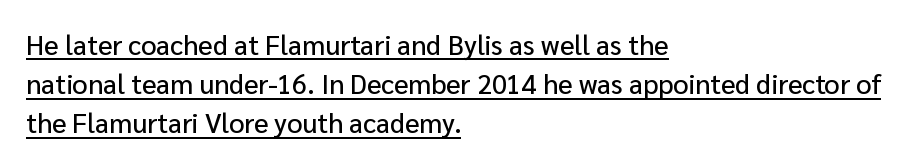
Q: Is the text italic (slanted)? A: No, it is upright.
Q: Is the text underlined? A: Yes.
Q: How is the paragraph aligned? A: Left-aligned.
Q: Is the spacing between letters normal or unusually wide? A: Normal.
Q: Is the spacing between lines tight, normal or loose? A: Normal.
